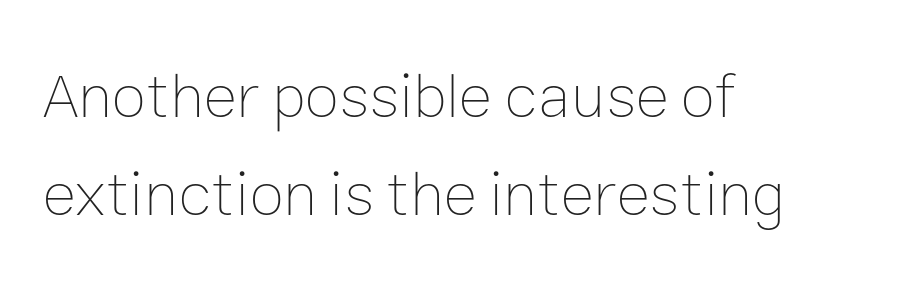
Q: Is the text bold? A: No.
Q: Is the text italic (slanted)? A: No, it is upright.
Q: Is the text underlined? A: No.
Q: How is the paragraph aligned? A: Left-aligned.
Q: Is the spacing between letters normal or unusually wide? A: Normal.
Q: Is the spacing between lines tight, normal or loose? A: Normal.
Q: Width (condensed, normal, or wide)? A: Normal.
Q: Stroke contrast? A: Low.
Q: x-height? A: Medium.
Q: Monospaced? A: No.
